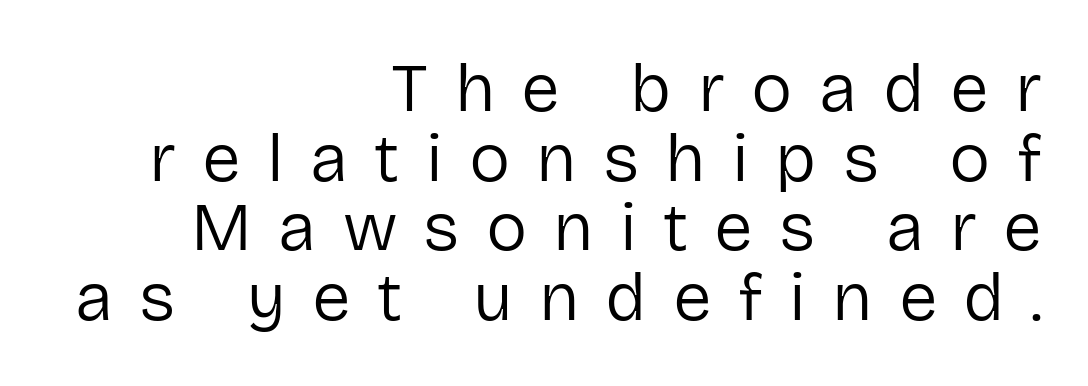
The image shows 69 px regular-weight sans-serif type, upright; set right-aligned, tight line spacing (1.01x), unusually wide letter spacing (+0.38 em), not underlined; low stroke contrast and a medium x-height.
